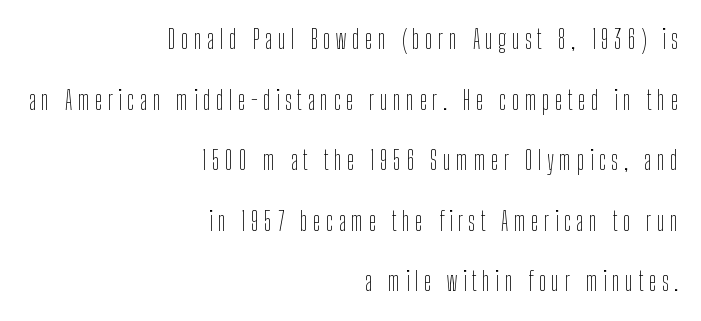
{"italic": "no", "bold": "no", "underline": "no", "align": "right", "line_spacing": "loose", "line_spacing_ratio": 2.33, "letter_spacing": "wide", "letter_spacing_em": 0.2, "glyph_px": 26}
